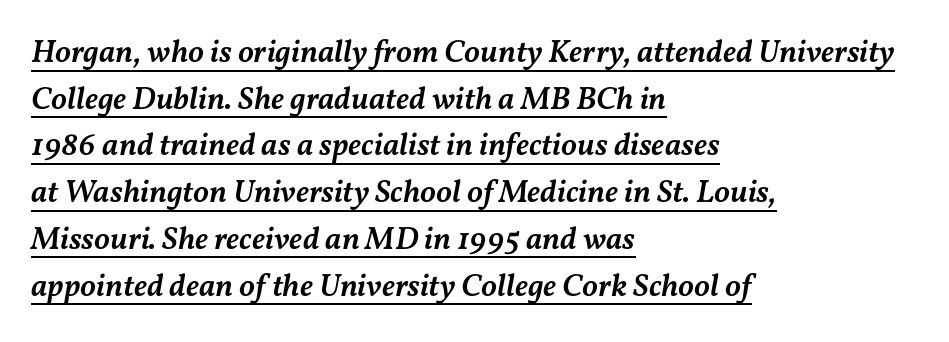
Is this a fixed-width face? No — the glyphs have proportional, varying widths. This is moderately heavy type, rendered in semibold. These lines stack with their left ends in a neat column. One glance says typical: line gaps are just what's usual. Characters follow at the spacing the type designer built in.
